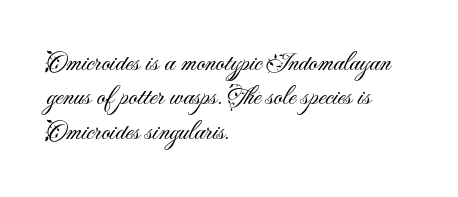
The letterforms sit at book weight or below. Honestly, the letter spacing is just normal — you wouldn't notice it. Unmarked baselines from the first word to the last. The text block is weighted toward the left margin, trailing off unevenly rightward. The designer left line spacing at the default.
